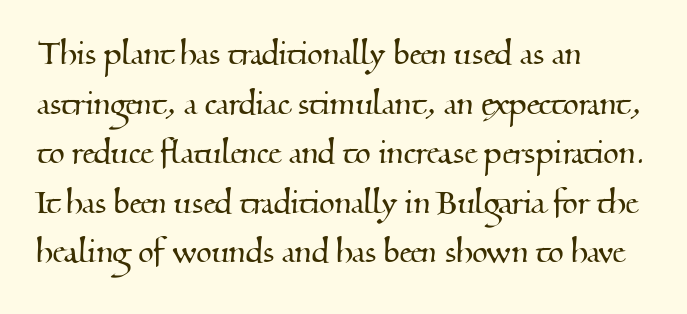
These lines stack with their left ends in a neat column. You could call the tracking neutral — neither tight nor loose. Does the type have serifs? Yes, each stem ends in a small foot. The words here are not underlined.
